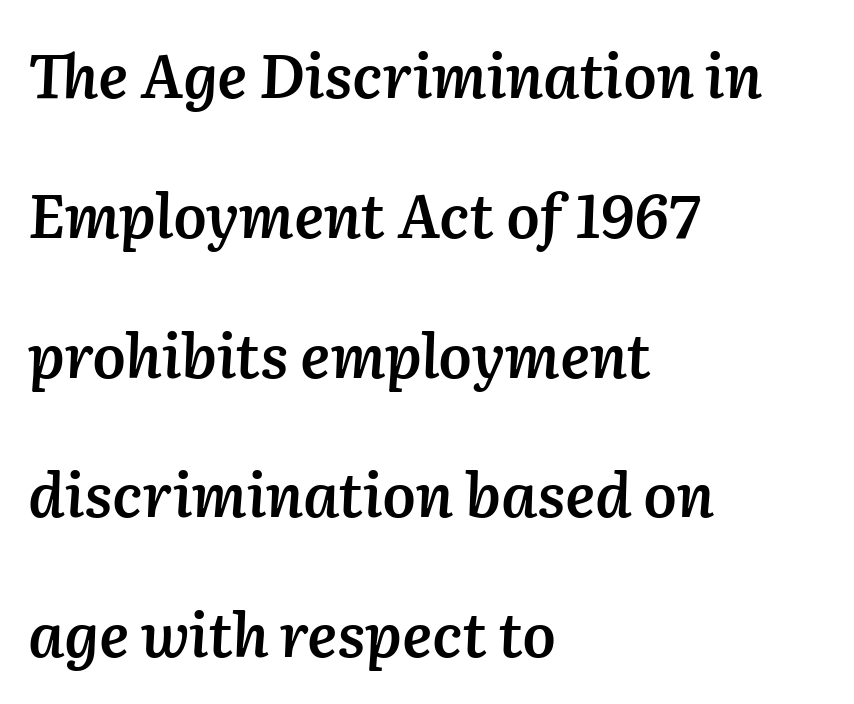
The image shows 60 px semibold type, italic (leaning right); set left-aligned, loose line spacing (2.33x), normal letter spacing, not underlined; medium stroke contrast and a medium x-height.
